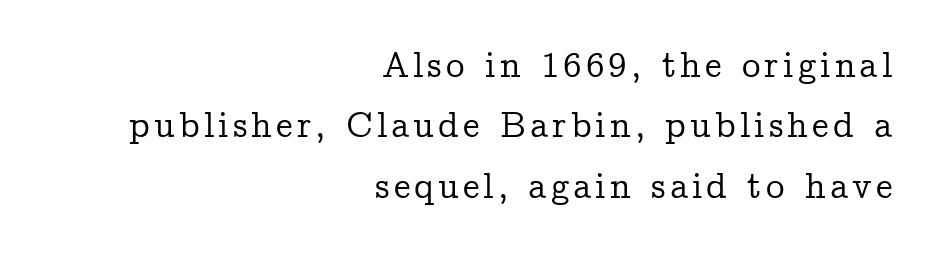
Q: Is the text italic (slanted)? A: No, it is upright.
Q: Is the typeface a serif or a sans-serif typeface? A: Serif.
Q: Is the text underlined? A: No.
Q: How is the paragraph aligned? A: Right-aligned.
Q: Is the spacing between lines tight, normal or loose? A: Normal.
Q: Width (condensed, normal, or wide)? A: Normal.
Q: Stroke contrast? A: Low.
Q: x-height? A: Medium.
Q: Monospaced? A: No.
